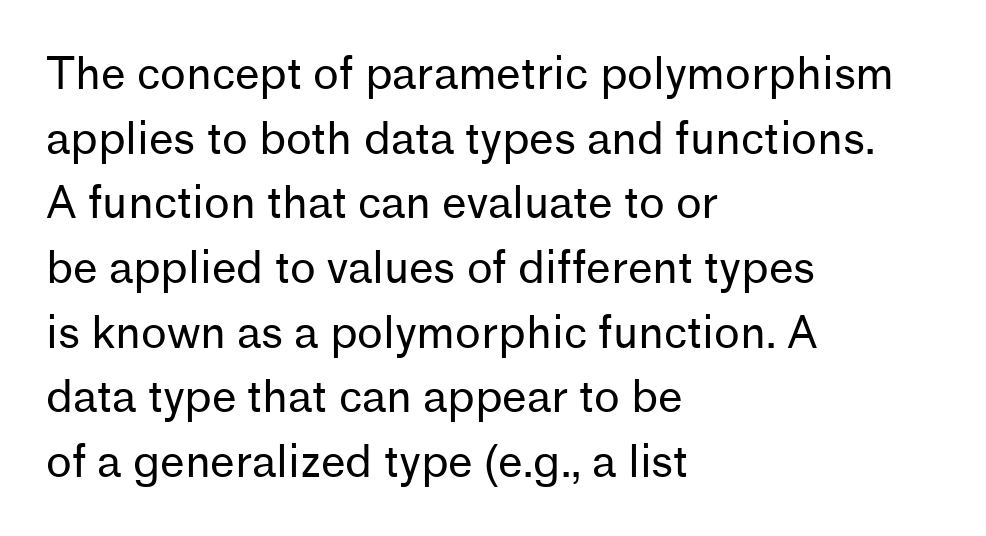
{"serif": "no", "italic": "no", "bold": "no", "weight": "regular", "width": "normal", "stroke_contrast": "low", "x_height": "medium", "monospaced": "no", "underline": "no", "align": "left", "line_spacing": "normal", "line_spacing_ratio": 1.47, "letter_spacing": "normal", "letter_spacing_em": 0.0, "glyph_px": 44}
